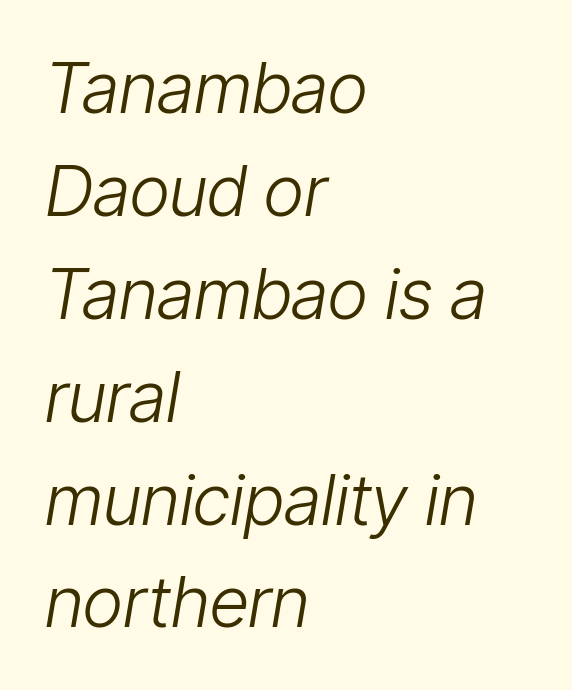
{"italic": "yes", "lean": "right", "slant_degrees": 9, "bold": "no", "weight": "light", "width": "condensed", "stroke_contrast": "low", "x_height": "medium", "monospaced": "no", "underline": "no", "align": "left", "line_spacing": "normal", "line_spacing_ratio": 1.47, "letter_spacing": "normal", "letter_spacing_em": 0.0, "glyph_px": 70}
